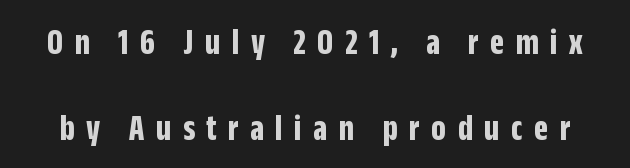
{"serif": "no", "italic": "no", "bold": "yes", "weight": "bold", "width": "condensed", "stroke_contrast": "low", "x_height": "large", "monospaced": "no", "underline": "no", "line_spacing": "loose", "line_spacing_ratio": 2.32, "letter_spacing": "wide", "letter_spacing_em": 0.31, "glyph_px": 37}
